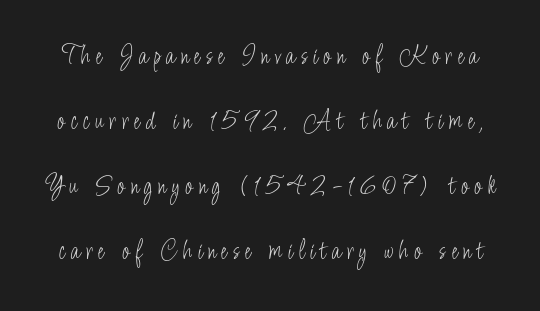
The image shows 28 px light, condensed sans-serif type; set loose line spacing (2.32x), not underlined; low stroke contrast and a small x-height.
